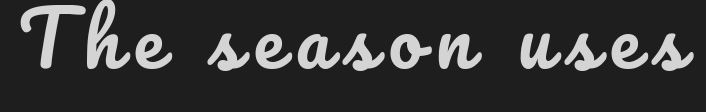
{"width": "normal", "stroke_contrast": "low", "x_height": "small", "monospaced": "no", "underline": "no", "glyph_px": 75}
